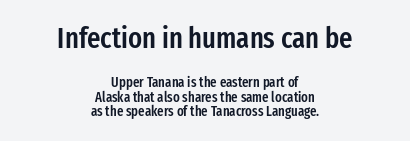
The image shows 29 px semibold, condensed sans-serif type, upright; set centered, tight line spacing (1.04x), normal letter spacing, not underlined; the first (top) block is 2.07x larger; low stroke contrast and a medium x-height.
